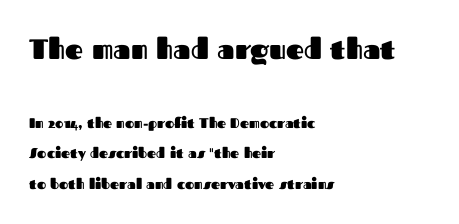
The image shows 28 px heavy sans-serif type, upright; set left-aligned, loose line spacing (2.19x), normal letter spacing, not underlined; the first (top) block is 2.0x larger; medium stroke contrast and a medium x-height.
